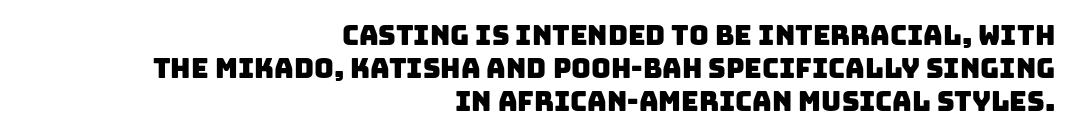
{"underline": "no", "align": "right", "line_spacing_ratio": 1.23, "letter_spacing": "normal", "letter_spacing_em": 0.0, "glyph_px": 27}
